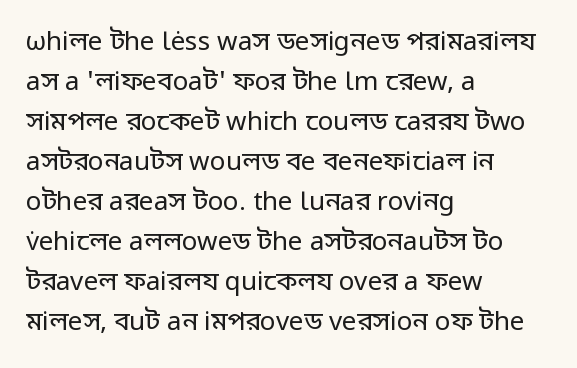
Q: Is the text bold? A: No.
Q: Is the text italic (slanted)? A: No, it is upright.
Q: Is the text underlined? A: No.
Q: How is the paragraph aligned? A: Left-aligned.
Q: Is the spacing between letters normal or unusually wide? A: Normal.
Q: Is the spacing between lines tight, normal or loose? A: Normal.
